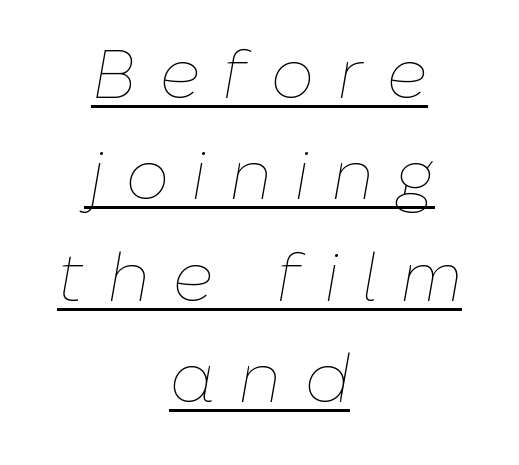
Q: Is the text bold? A: No.
Q: Is the text italic (slanted)? A: Yes, it leans right by about 10 degrees.
Q: Is the text underlined? A: Yes.
Q: How is the paragraph aligned? A: Centered.
Q: Is the spacing between letters normal or unusually wide? A: Unusually wide.
Q: Is the spacing between lines tight, normal or loose? A: Normal.
Q: Width (condensed, normal, or wide)? A: Normal.
Q: Stroke contrast? A: Low.
Q: x-height? A: Medium.
Q: Monospaced? A: No.
